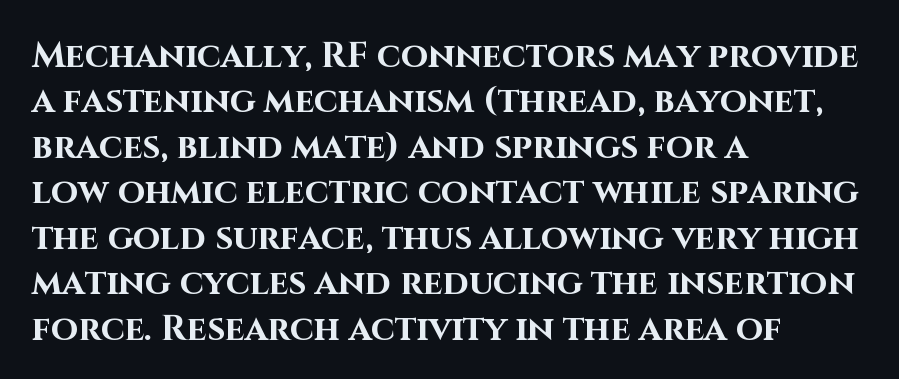
Caption: bold face, heavy strokes. A roman cut, with each character standing at attention. Bare-footed words on every line. Compared with typical body copy, the letter spacing here is the same. Look at the bottom of the vertical strokes: they stop flat, with no serifs. The passage is arranged the way most books set body copy — flush left.
